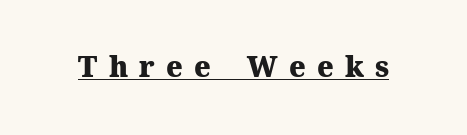
{"serif": "yes", "italic": "no", "bold": "yes", "weight": "heavy", "width": "normal", "stroke_contrast": "medium", "x_height": "medium", "monospaced": "no", "underline": "yes", "letter_spacing": "wide", "letter_spacing_em": 0.4, "glyph_px": 28}
